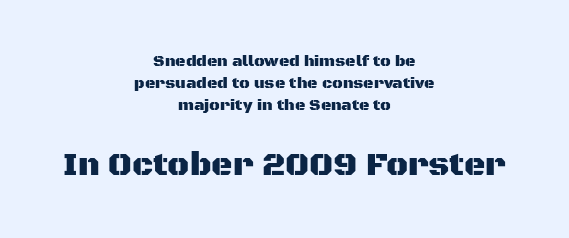
{"serif": "no", "italic": "no", "width": "normal", "stroke_contrast": "medium", "x_height": "large", "monospaced": "no", "underline": "no", "align": "center", "line_spacing": "normal", "line_spacing_ratio": 1.38, "letter_spacing": "normal", "letter_spacing_em": 0.0, "larger_block": "second", "size_ratio": 2.06, "glyph_px": 33}
